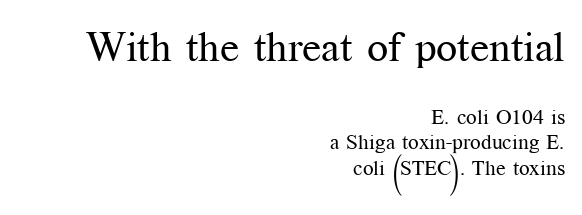
The image shows 42 px regular-weight serif type, upright; set right-aligned, line spacing 1.22x, normal letter spacing, not underlined; the first (top) block is 2.0x larger; medium stroke contrast and a medium x-height.
